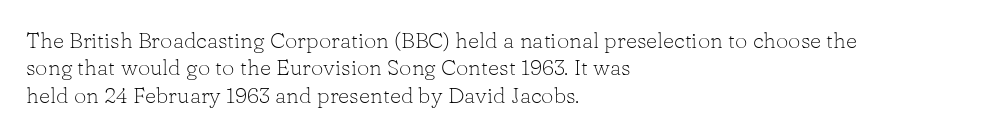
The image shows 22 px text type, upright; set left-aligned, normal line spacing (1.25x), normal letter spacing, not underlined.
